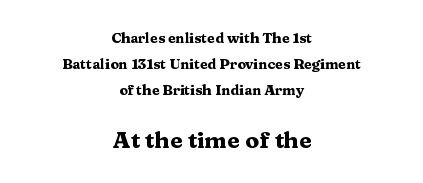
The image shows 23 px bold type, upright; set centered, line spacing 1.84x, normal letter spacing, not underlined; the second (bottom) block is 1.64x larger.
